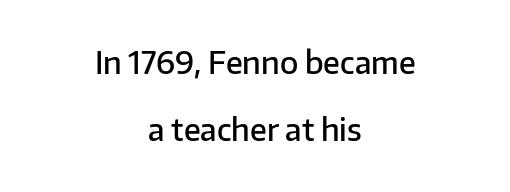
{"serif": "no", "italic": "no", "bold": "semi", "weight": "semibold", "width": "normal", "stroke_contrast": "low", "x_height": "medium", "monospaced": "no", "underline": "no", "align": "center", "line_spacing": "loose", "line_spacing_ratio": 2.25, "letter_spacing": "normal", "letter_spacing_em": 0.0, "glyph_px": 30}
